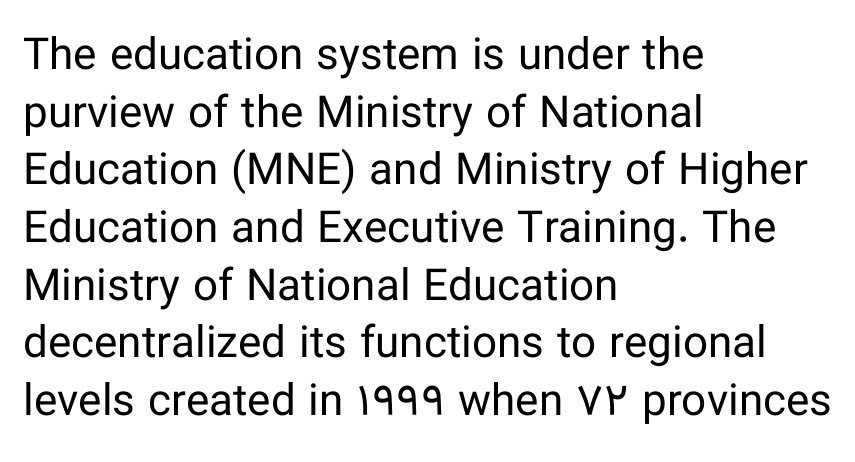
The setting favours the left margin, as ordinary paragraphs usually do. The designer went with a sans here, leaving each stem footless. The lettering stays uniformly vertical, giving the passage a roman look. Proportional: the letters do not fall into vertical columns.
